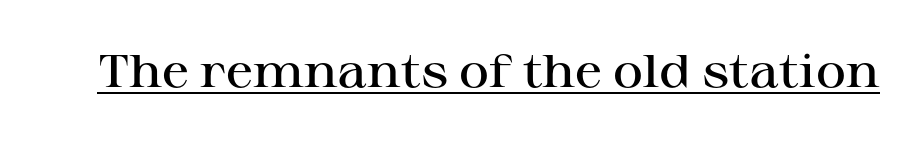
The image shows 46 px semibold, wide serif type, upright; set normal letter spacing, underlined; high stroke contrast and a medium x-height.
